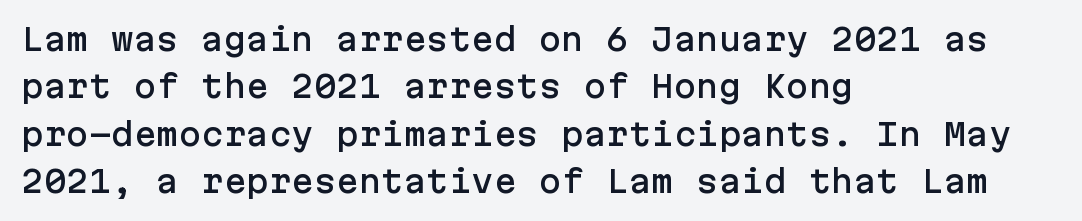
{"serif": "no", "italic": "no", "width": "normal", "stroke_contrast": "low", "x_height": "medium", "underline": "no", "align": "left", "line_spacing": "normal", "line_spacing_ratio": 1.58, "letter_spacing": "normal", "letter_spacing_em": 0.0, "glyph_px": 30}
